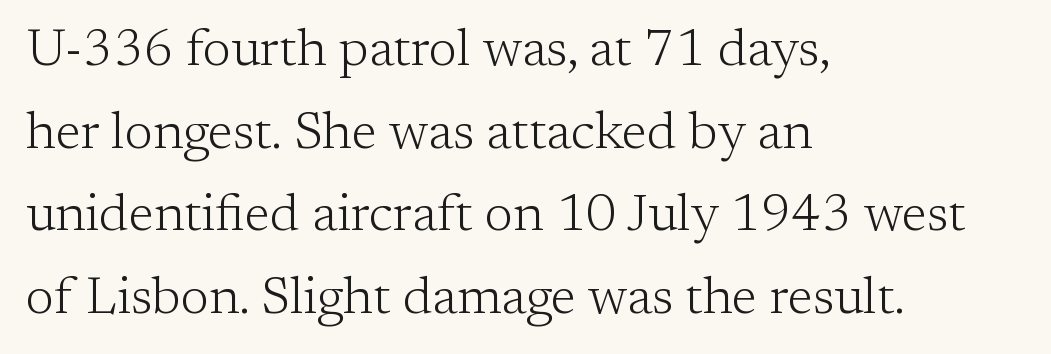
How would I describe the line gaps? Plain and ordinary. Heft: none added — not bold. Think of a printed novel: that variable character pitch is what you see here. Observe the ordinary spacing: letters are neighbours, not strangers. Old-style or modern, the face here clearly has serifs.
